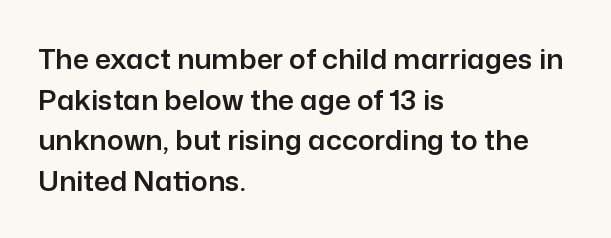
Q: Is the text italic (slanted)? A: No, it is upright.
Q: Is the typeface a serif or a sans-serif typeface? A: Sans-serif.
Q: Is the text underlined? A: No.
Q: How is the paragraph aligned? A: Left-aligned.
Q: Is the spacing between letters normal or unusually wide? A: Normal.
Q: Is the spacing between lines tight, normal or loose? A: Normal.
Q: Width (condensed, normal, or wide)? A: Normal.
Q: Stroke contrast? A: Low.
Q: x-height? A: Medium.
Q: Monospaced? A: No.
